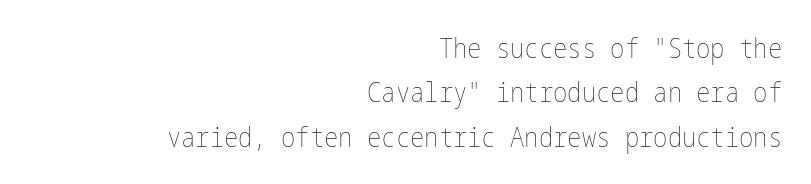
{"italic": "no", "bold": "no", "underline": "no", "align": "right", "line_spacing": "normal", "line_spacing_ratio": 1.64, "letter_spacing": "normal", "letter_spacing_em": 0.0, "glyph_px": 27}
